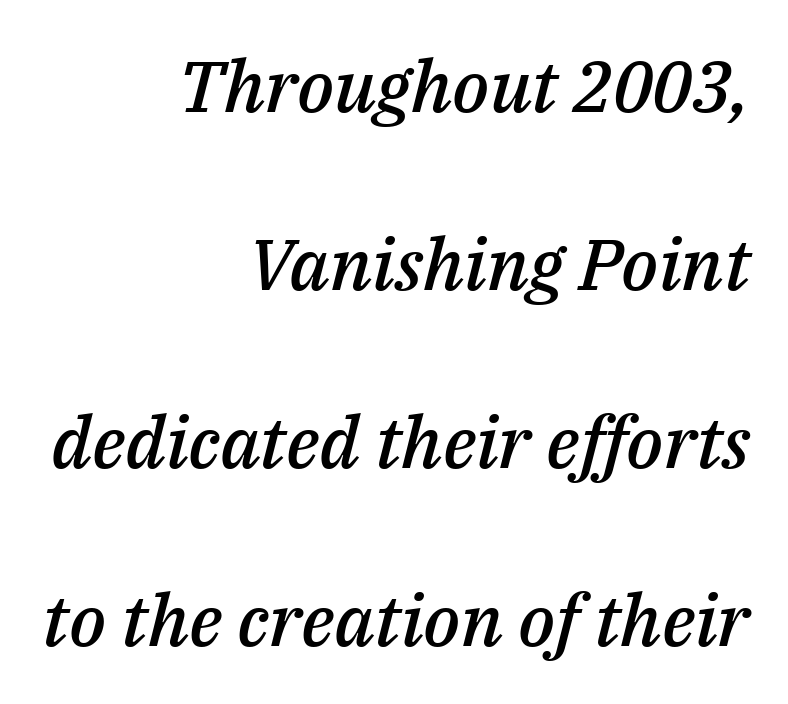
Q: Is the text bold? A: Semi-bold.
Q: Is the text italic (slanted)? A: Yes, it leans right by about 14 degrees.
Q: Is the text underlined? A: No.
Q: How is the paragraph aligned? A: Right-aligned.
Q: Is the spacing between letters normal or unusually wide? A: Normal.
Q: Is the spacing between lines tight, normal or loose? A: Loose.
Q: Width (condensed, normal, or wide)? A: Normal.
Q: Stroke contrast? A: Medium.
Q: x-height? A: Medium.
Q: Monospaced? A: No.
